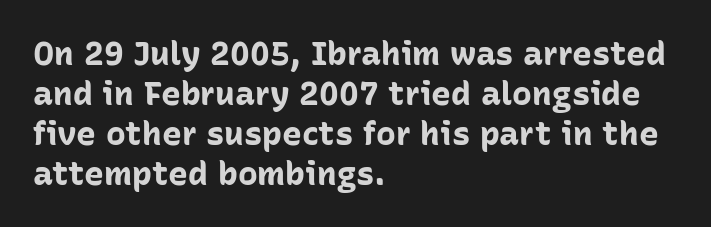
Is the type bold? Yes — the strokes are clearly thick and heavy. Each line starts at the same left margin while the right side varies. This rendering leaves character spacing at its baseline value. Rule under the text: the space is simply empty.
